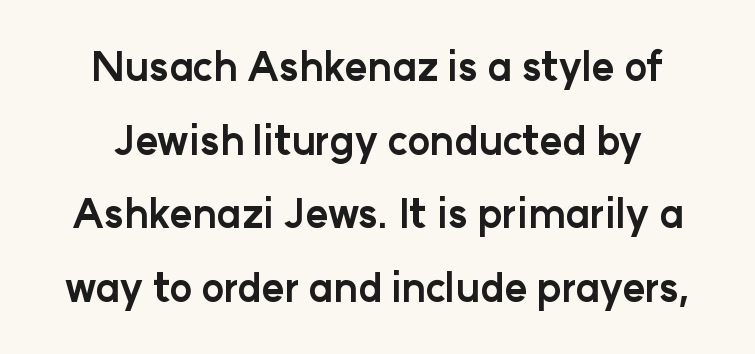
The image shows 39 px bold sans-serif type, upright; set line spacing 1.89x, normal letter spacing, not underlined; low stroke contrast and a medium x-height.
